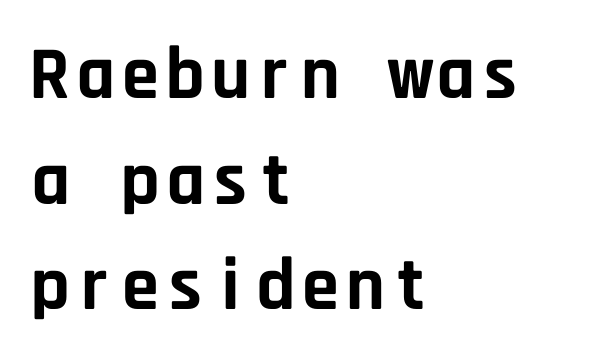
The image shows 75 px bold sans-serif type, upright, monospaced; set left-aligned, normal line spacing (1.41x), normal letter spacing, not underlined; low stroke contrast and a large x-height.
